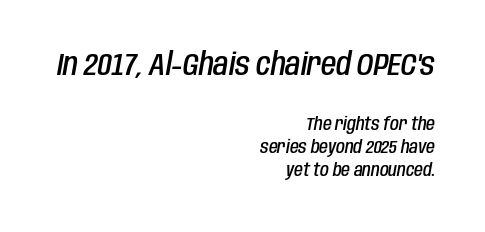
Rule under the text: the space is simply empty. Does the leading feel generous? No, just average. Designer's note — italics engaged. The face used here is rendered with its standard letterfit. Alignment: flush right. The passage shown is typed in a proportional face where columns would drift.
